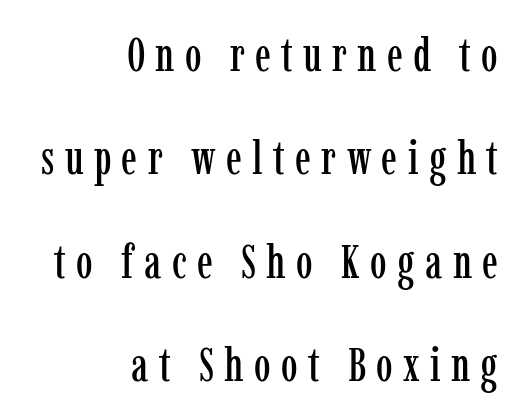
A typesetter would call this proportional, since set widths differ per character. Typeset ragged left — the right edge is the straight one. Widely set lines give the paragraph a tall, airy silhouette. The type family on display is of the serif kind.
